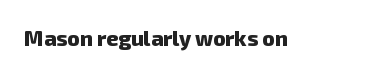
The image shows 21 px bold type; set normal letter spacing, not underlined.
